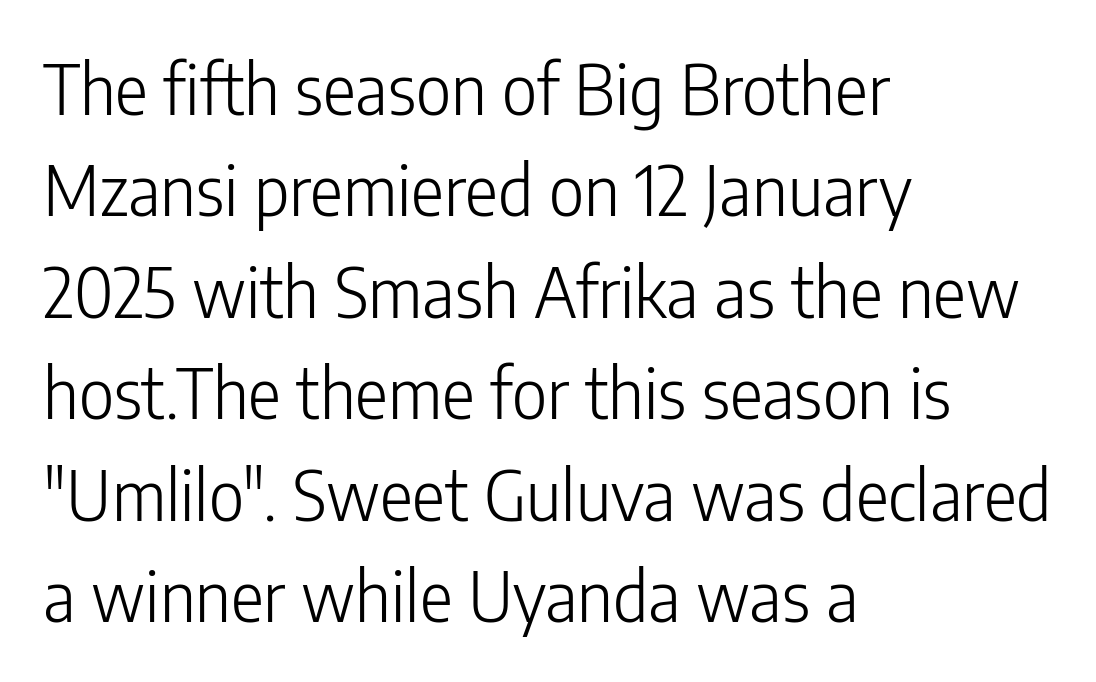
Just letters on the line, the space beneath them empty. Is the block centered? No — it sits flush against the left margin. How would I describe the line gaps? Plain and ordinary. Note the varied advance widths — an 'i' is clearly narrower than an 'm'.
